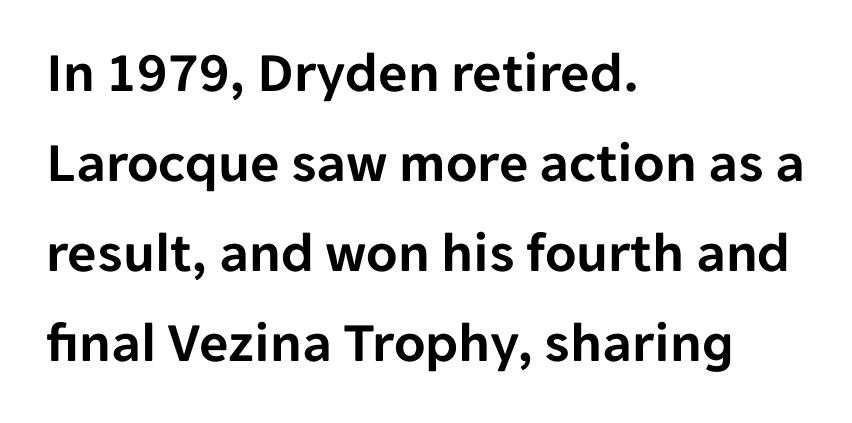
{"serif": "no", "italic": "no", "width": "normal", "stroke_contrast": "low", "x_height": "medium", "monospaced": "no", "underline": "no", "align": "left", "line_spacing": "normal", "line_spacing_ratio": 1.58, "letter_spacing": "normal", "letter_spacing_em": 0.0, "glyph_px": 57}
